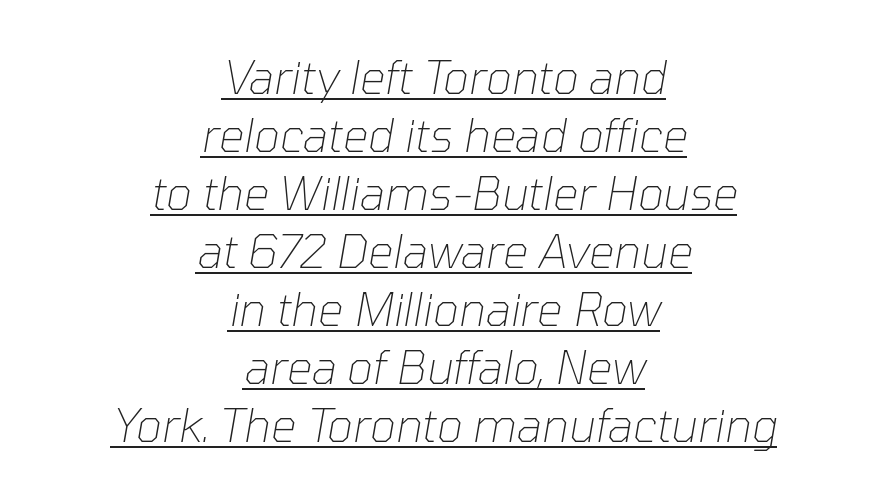
Q: Is the text bold? A: No.
Q: Is the text italic (slanted)? A: Yes, it leans right by about 10 degrees.
Q: Is the text underlined? A: Yes.
Q: How is the paragraph aligned? A: Centered.
Q: Is the spacing between letters normal or unusually wide? A: Normal.
Q: Is the spacing between lines tight, normal or loose? A: Normal.
Q: Width (condensed, normal, or wide)? A: Normal.
Q: Stroke contrast? A: Low.
Q: x-height? A: Medium.
Q: Monospaced? A: No.
